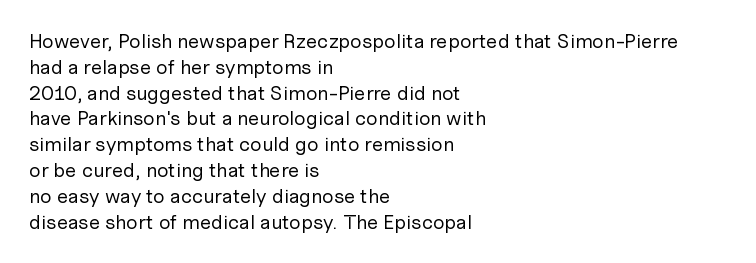
The image shows 20 px text type, upright; set left-aligned, normal line spacing (1.29x), normal letter spacing, not underlined.
